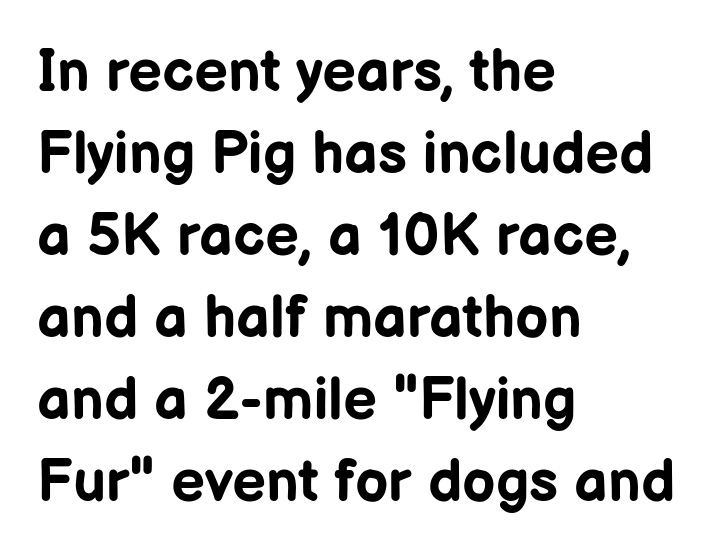
Q: Is the text bold? A: Yes.
Q: Is the text italic (slanted)? A: No, it is upright.
Q: Is the typeface a serif or a sans-serif typeface? A: Sans-serif.
Q: Is the text underlined? A: No.
Q: How is the paragraph aligned? A: Left-aligned.
Q: Is the spacing between letters normal or unusually wide? A: Normal.
Q: Is the spacing between lines tight, normal or loose? A: Normal.
Q: Width (condensed, normal, or wide)? A: Normal.
Q: Stroke contrast? A: Low.
Q: x-height? A: Medium.
Q: Monospaced? A: No.
